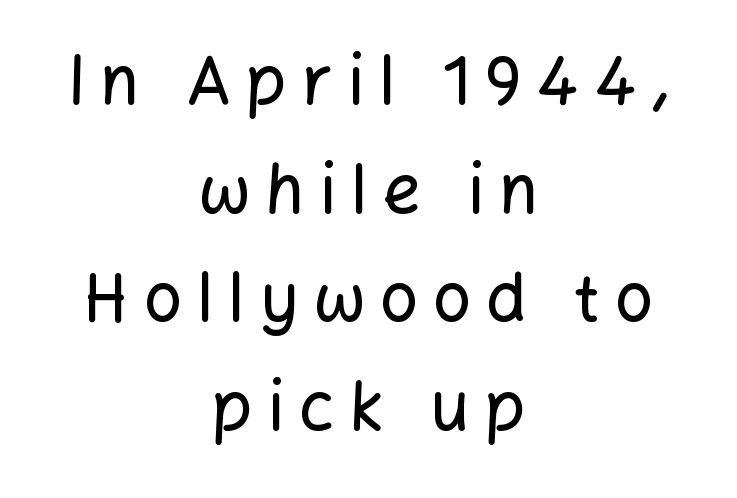
{"serif": "no", "italic": "no", "width": "normal", "stroke_contrast": "low", "x_height": "medium", "monospaced": "no", "underline": "no", "align": "center", "line_spacing": "normal", "line_spacing_ratio": 1.62, "letter_spacing": "wide", "letter_spacing_em": 0.23, "glyph_px": 67}
